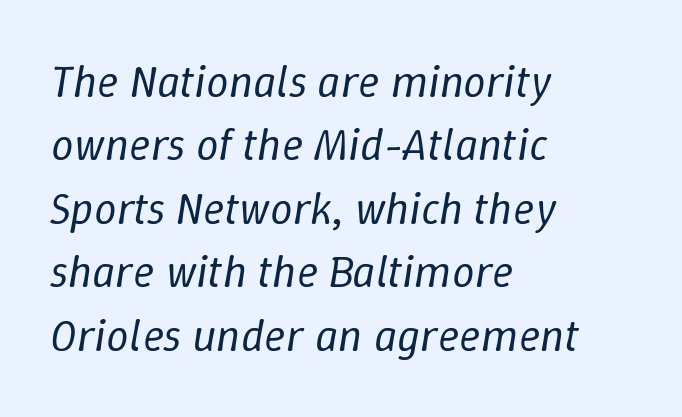
Q: Is the text bold? A: No.
Q: Is the text italic (slanted)? A: Yes, it leans right by about 9 degrees.
Q: Is the text underlined? A: No.
Q: How is the paragraph aligned? A: Left-aligned.
Q: Is the spacing between letters normal or unusually wide? A: Normal.
Q: Is the spacing between lines tight, normal or loose? A: Normal.
Q: Width (condensed, normal, or wide)? A: Normal.
Q: Stroke contrast? A: Low.
Q: x-height? A: Medium.
Q: Monospaced? A: No.
